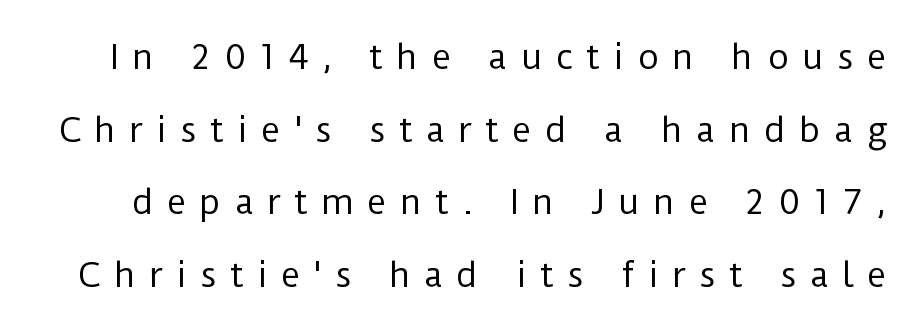
The image shows 33 px regular-weight sans-serif type, upright; set loose line spacing (2.2x), unusually wide letter spacing (+0.4 em), not underlined; low stroke contrast and a medium x-height.
